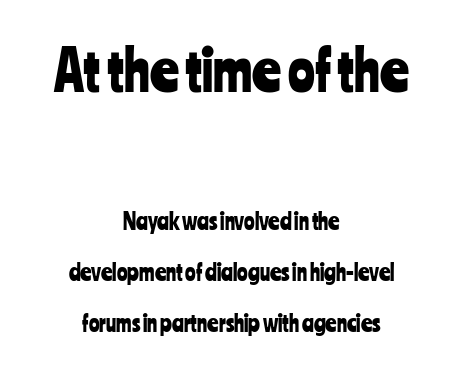
{"serif": "no", "italic": "no", "width": "condensed", "stroke_contrast": "low", "x_height": "medium", "monospaced": "no", "underline": "no", "align": "center", "line_spacing": "loose", "line_spacing_ratio": 2.31, "letter_spacing": "normal", "letter_spacing_em": 0.0, "larger_block": "first", "size_ratio": 2.55, "glyph_px": 56}
